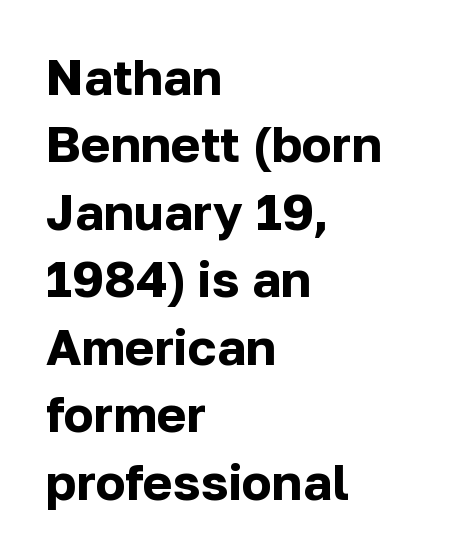
The passage shown is emphatically bold. Spacing between characters is what you'd get straight out of the box. The rendering uses a moderate line-height, typical for paragraphs. Which margin do the lines hug? The left one — the right edge is uneven. Quick note: not italic, upright.
